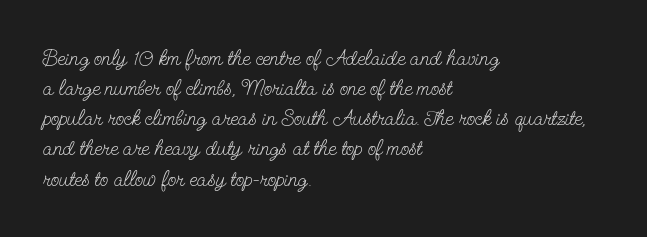
The letterforms sit shoulder to shoulder at normal distance. The space directly below the letters is spotless. Counters stay open thanks to moderate or lighter strokes. The vertical gap from one line to the next is medium. The ragged edge is on the right, which tells us the setting is flush left.
